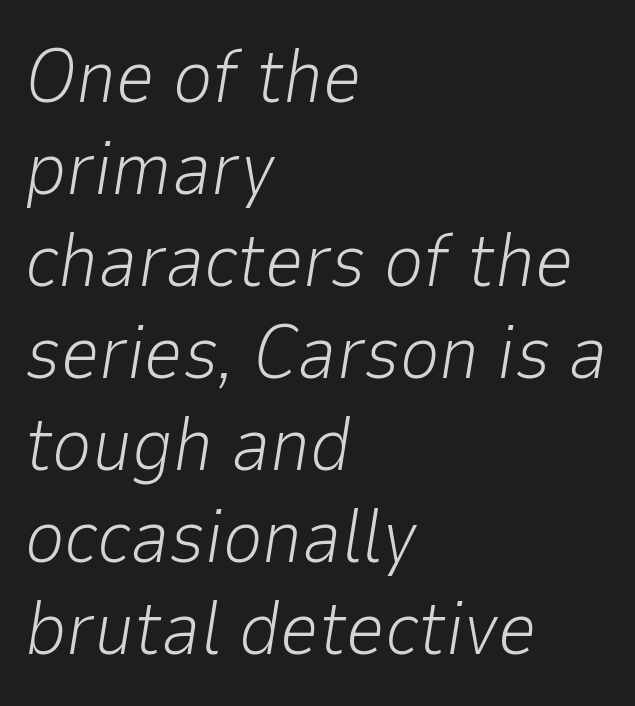
The image shows 76 px light type, italic (leaning right); set left-aligned, line spacing 1.21x, normal letter spacing, not underlined; low stroke contrast and a medium x-height.
